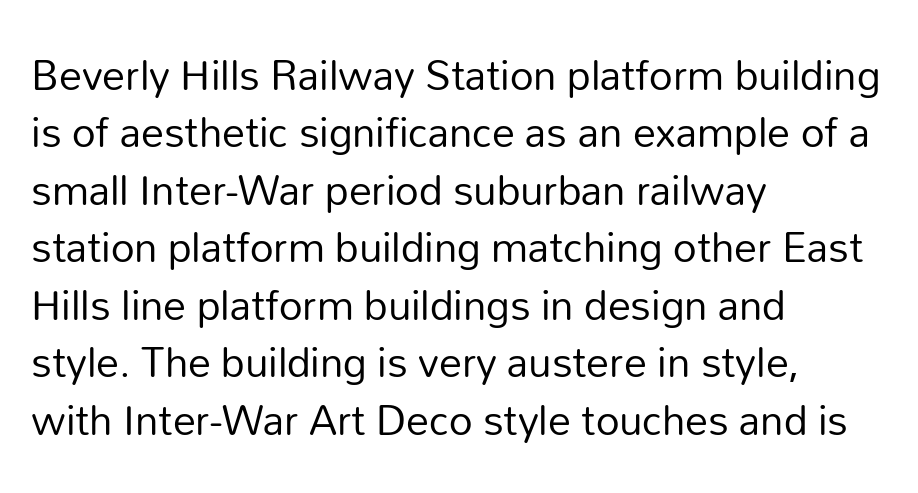
{"serif": "no", "italic": "no", "bold": "no", "weight": "regular", "width": "normal", "stroke_contrast": "low", "x_height": "medium", "monospaced": "no", "underline": "no", "align": "left", "line_spacing": "normal", "line_spacing_ratio": 1.25, "letter_spacing": "normal", "letter_spacing_em": 0.0, "glyph_px": 46}
